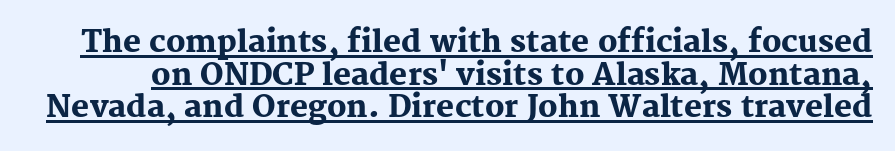
{"serif": "yes", "italic": "no", "bold": "yes", "weight": "heavy", "width": "normal", "stroke_contrast": "medium", "x_height": "medium", "monospaced": "no", "underline": "yes", "line_spacing": "tight", "line_spacing_ratio": 1.09, "letter_spacing": "normal", "letter_spacing_em": 0.0, "glyph_px": 30}
